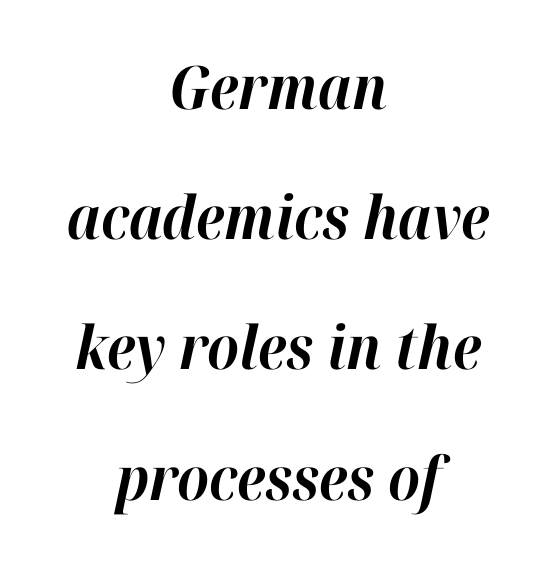
The image shows 60 px bold type, italic (leaning right); set centered, loose line spacing (2.17x), normal letter spacing, not underlined; high stroke contrast and a medium x-height.
